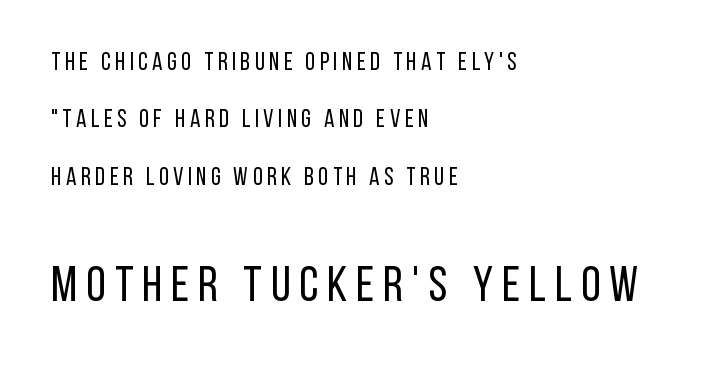
Q: Is the text bold? A: No.
Q: Is the text italic (slanted)? A: No, it is upright.
Q: Is the typeface a serif or a sans-serif typeface? A: Sans-serif.
Q: Is the text underlined? A: No.
Q: How is the paragraph aligned? A: Left-aligned.
Q: Is the spacing between lines tight, normal or loose? A: Loose.
Q: Which block of text is set in a larger size, the first (top) or the second (bottom)? A: The second (bottom) one.
Q: Width (condensed, normal, or wide)? A: Condensed.
Q: Stroke contrast? A: Low.
Q: x-height? A: Large.
Q: Monospaced? A: No.
